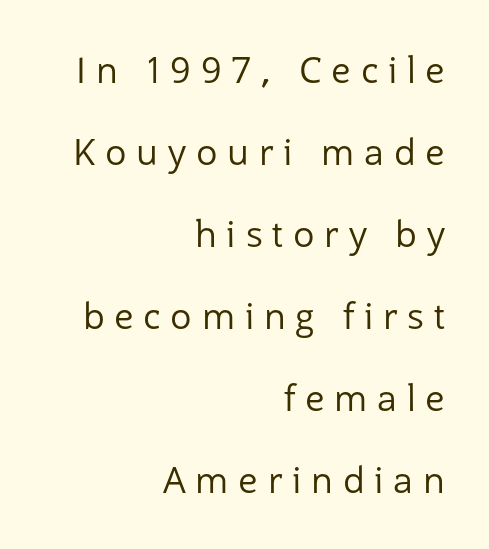
The text was rendered using a sans face with plain stroke endings. Posture: upright roman. The zone under the glyphs is completely vacant. A flush-right, rag-left setting is used for this passage. These lines stand farther apart than default settings would place them.
